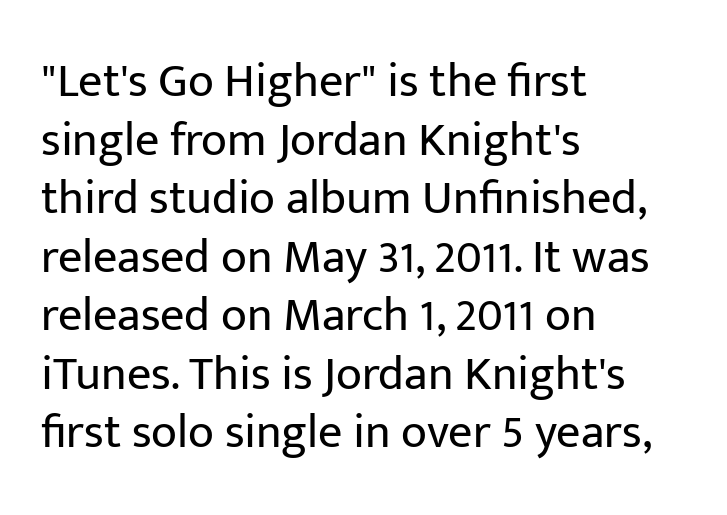
Honestly, there is no underline to notice here at all. A typesetter would call this proportional, since set widths differ per character. Each word holds together tightly as a unit, with standard inter-letter gaps. On a weight scale, this lands at 450 or below. The rag falls on the right side of this text block. Letterform terminals end flat and unadorned throughout the passage.
